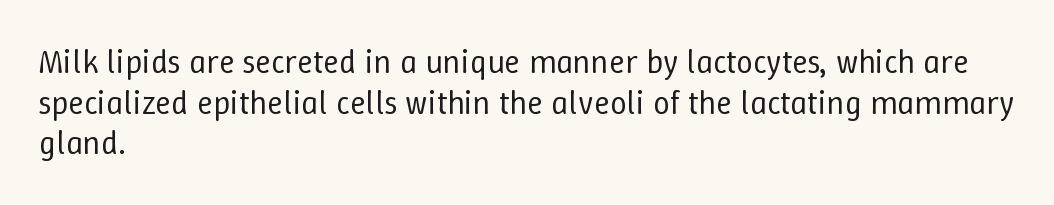
The image shows 33 px regular-weight type, upright; set left-aligned, line spacing 1.23x, normal letter spacing, not underlined; low stroke contrast and a medium x-height.
